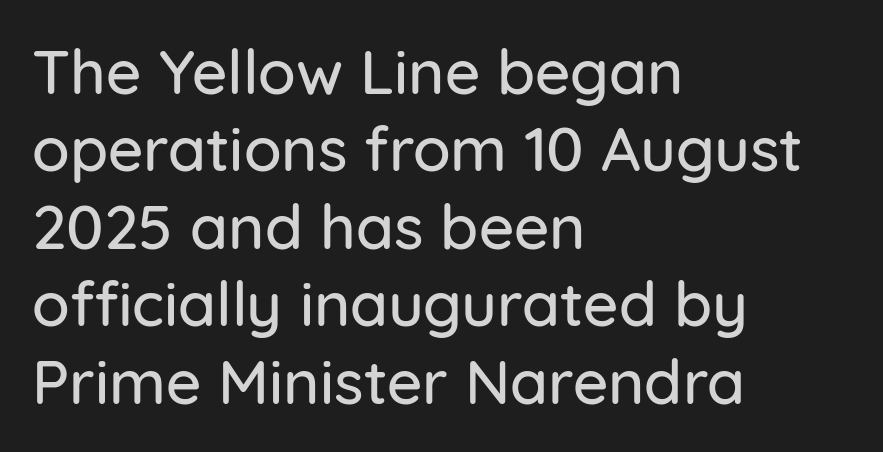
The image shows 62 px sans-serif type, upright; set left-aligned, normal line spacing (1.25x), normal letter spacing, not underlined; low stroke contrast and a medium x-height.
